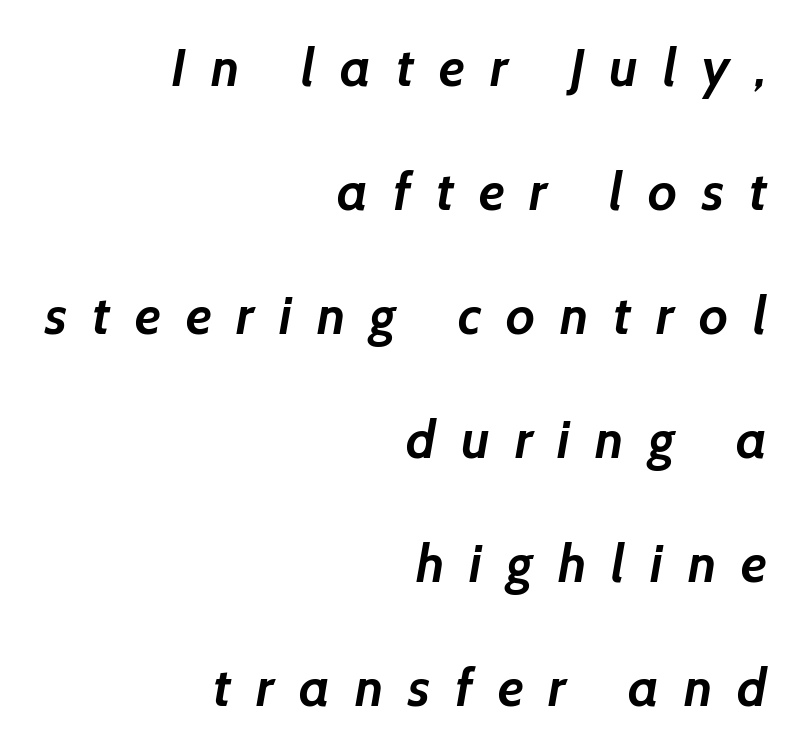
{"serif": "no", "bold": "yes", "weight": "semibold", "width": "normal", "stroke_contrast": "low", "x_height": "medium", "monospaced": "no", "underline": "no", "align": "right", "line_spacing": "loose", "line_spacing_ratio": 2.34, "letter_spacing": "wide", "letter_spacing_em": 0.47, "glyph_px": 53}
